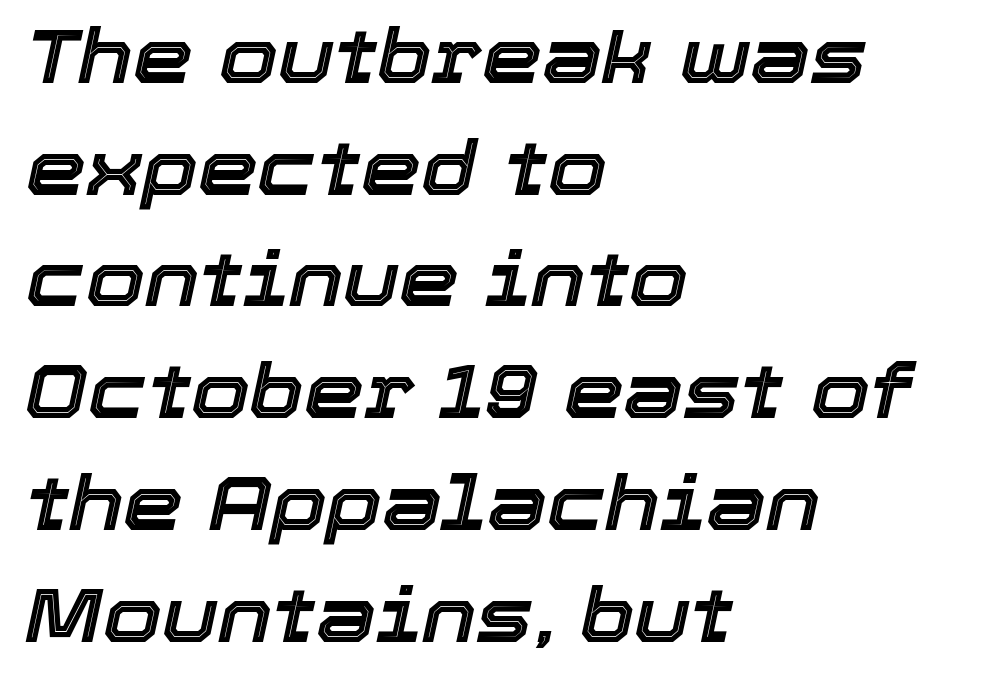
Typeset ragged right — the left edge is the straight one. Evenly set lines give the paragraph a standard silhouette. No extra tracking has been applied to these lines. Style check: oblique.
